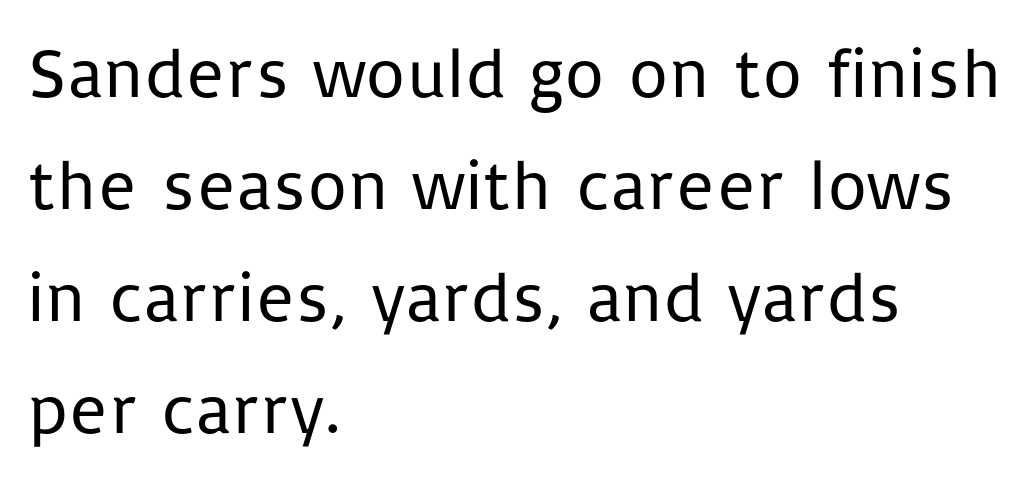
{"serif": "no", "italic": "no", "bold": "no", "weight": "regular", "width": "normal", "stroke_contrast": "low", "x_height": "medium", "monospaced": "no", "underline": "no", "align": "left", "line_spacing": "normal", "line_spacing_ratio": 1.6, "letter_spacing": "normal", "letter_spacing_em": 0.0, "glyph_px": 70}
